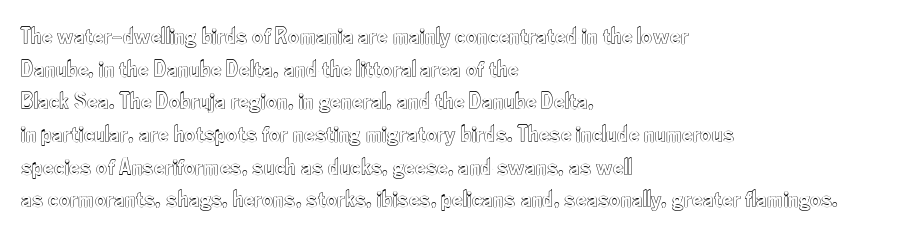
The vertical gap from one line to the next is medium. The rendering keeps characters at their native spacing. The axis of the letterforms is exactly vertical. Bare-footed words on every line. In CSS terms this would be text-align: left.
